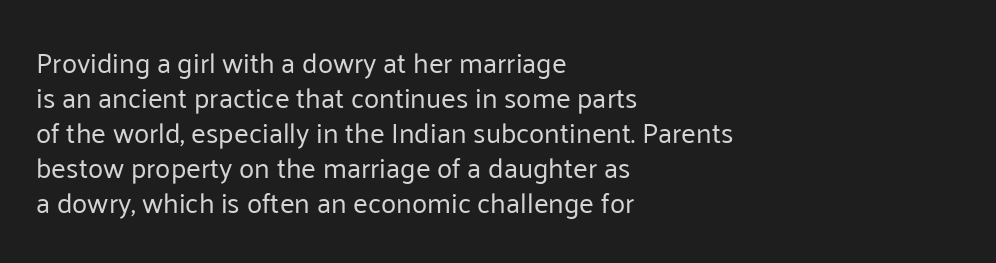
{"serif": "no", "italic": "no", "bold": "no", "weight": "regular", "width": "normal", "stroke_contrast": "low", "x_height": "medium", "monospaced": "no", "underline": "no", "align": "left", "line_spacing": "normal", "line_spacing_ratio": 1.25, "letter_spacing": "normal", "letter_spacing_em": 0.0, "glyph_px": 28}
